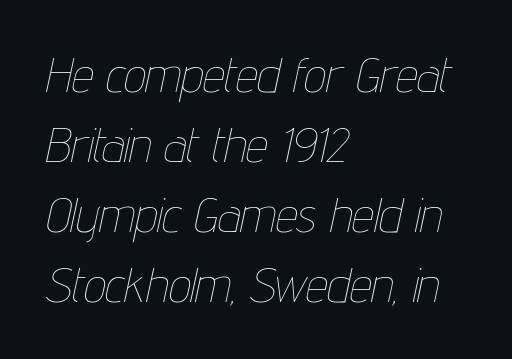
{"italic": "yes", "lean": "right", "slant_degrees": 12, "bold": "no", "weight": "thin", "width": "condensed", "stroke_contrast": "low", "x_height": "medium", "monospaced": "no", "underline": "no", "align": "left", "line_spacing": "normal", "line_spacing_ratio": 1.43, "letter_spacing": "normal", "letter_spacing_em": 0.0, "glyph_px": 49}
